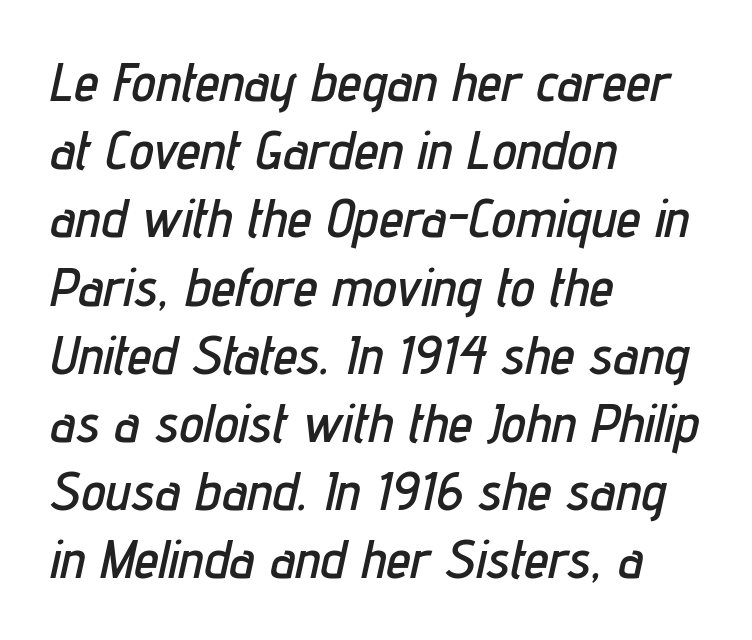
The image shows 55 px condensed type, italic (leaning right); set left-aligned, line spacing 1.24x, normal letter spacing, not underlined; low stroke contrast and a medium x-height.
